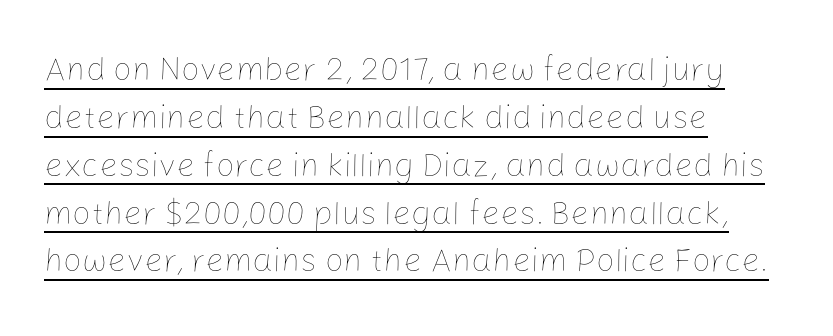
Q: Is the text bold? A: No.
Q: Is the text italic (slanted)? A: No, it is upright.
Q: Is the text underlined? A: Yes.
Q: How is the paragraph aligned? A: Left-aligned.
Q: Is the spacing between letters normal or unusually wide? A: Normal.
Q: Is the spacing between lines tight, normal or loose? A: Normal.
Q: Width (condensed, normal, or wide)? A: Normal.
Q: Stroke contrast? A: Low.
Q: x-height? A: Medium.
Q: Monospaced? A: No.
